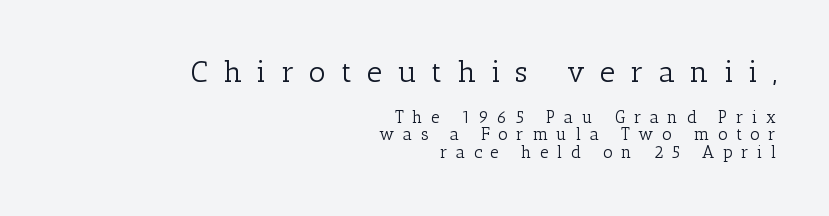
The image shows 30 px light serif type, upright; set right-aligned, tight line spacing (1.01x), unusually wide letter spacing (+0.5 em), not underlined; the first (top) block is 1.76x larger; low stroke contrast and a medium x-height.
